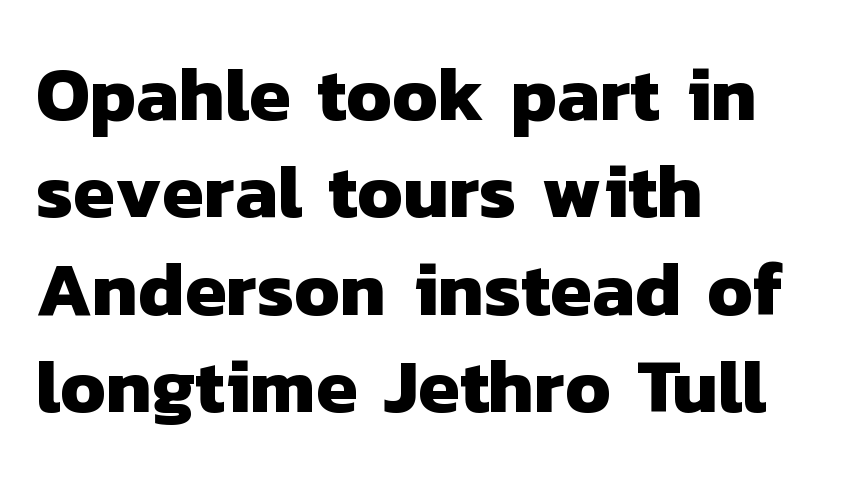
Summary of vertical rhythm: regular, with standard interline spacing. Is the block centered? No — it sits flush against the left margin. Each letter's strokes conclude bluntly, with no projecting serifs. A full-strength bold gives these letters their thick strokes. Honestly, the letter spacing is just normal — you wouldn't notice it. The words here are not underlined.
